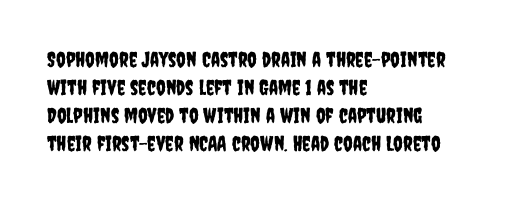
If you measured baseline to baseline, you'd find a middling distance. Descenders are the only things crossing below the line. The lines in this sample share a left origin and differ only in where they stop. Letter spacing: default. Quick note: not italic, upright.
